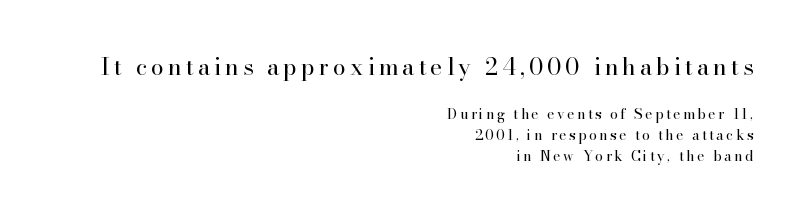
{"italic": "no", "bold": "no", "underline": "no", "align": "right", "line_spacing": "normal", "line_spacing_ratio": 1.53, "larger_block": "first", "size_ratio": 1.64, "glyph_px": 23}
